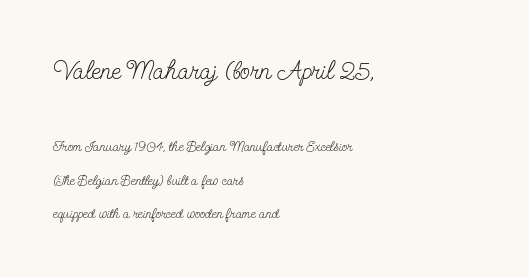
{"bold": "no", "underline": "no", "align": "left", "line_spacing": "loose", "line_spacing_ratio": 2.42, "letter_spacing": "normal", "letter_spacing_em": 0.0, "larger_block": "first", "size_ratio": 1.86, "glyph_px": 26}
